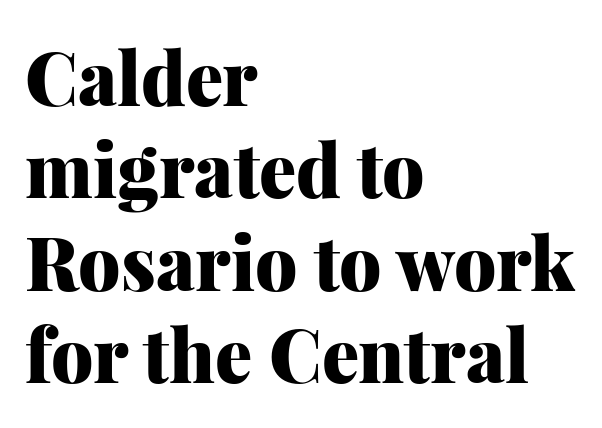
{"serif": "yes", "italic": "no", "bold": "yes", "weight": "heavy", "width": "normal", "stroke_contrast": "medium", "x_height": "medium", "monospaced": "no", "underline": "no", "align": "left", "line_spacing": "normal", "line_spacing_ratio": 1.25, "letter_spacing": "normal", "letter_spacing_em": 0.0, "glyph_px": 74}
